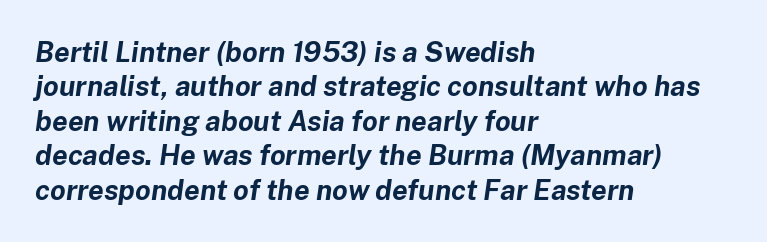
Q: Is the text bold? A: Yes.
Q: Is the text italic (slanted)? A: Yes, it leans right by about 8 degrees.
Q: Is the text underlined? A: No.
Q: How is the paragraph aligned? A: Left-aligned.
Q: Is the spacing between letters normal or unusually wide? A: Normal.
Q: Width (condensed, normal, or wide)? A: Normal.
Q: Stroke contrast? A: Low.
Q: x-height? A: Medium.
Q: Monospaced? A: No.
